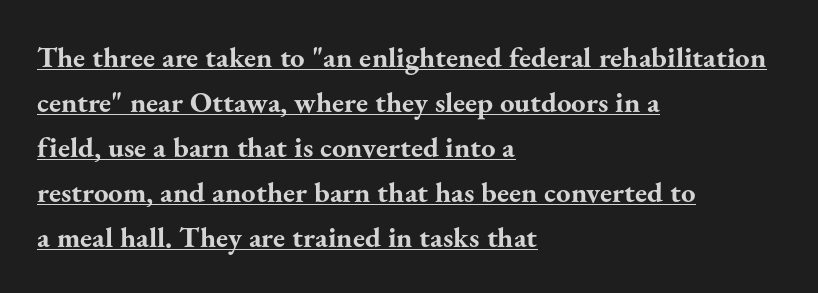
{"serif": "yes", "italic": "no", "bold": "yes", "weight": "bold", "width": "normal", "stroke_contrast": "medium", "x_height": "small", "monospaced": "no", "underline": "yes", "align": "left", "line_spacing": "normal", "line_spacing_ratio": 1.55, "letter_spacing": "normal", "letter_spacing_em": 0.0, "glyph_px": 29}
